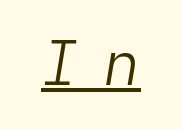
{"italic": "yes", "lean": "right", "slant_degrees": 9, "bold": "no", "weight": "light", "width": "normal", "stroke_contrast": "low", "x_height": "medium", "monospaced": "yes", "underline": "yes", "letter_spacing": "wide", "letter_spacing_em": 0.41, "glyph_px": 61}
